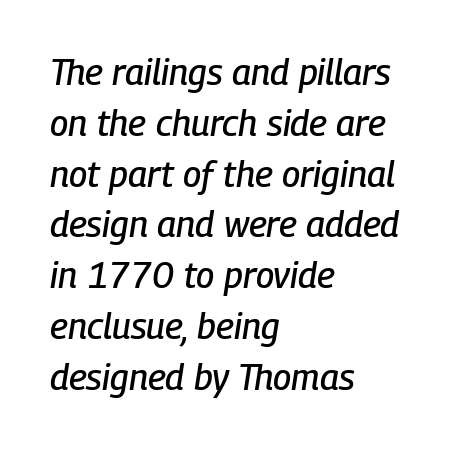
Horizontally, the lines are justified to the leading edge only. Notice how descenders clear the ascenders below comfortably — that's standard leading. Each row of text sits above clean, open space. The letters advance in unequal steps, a hallmark of proportional type. No extra tracking has been applied to these lines.
